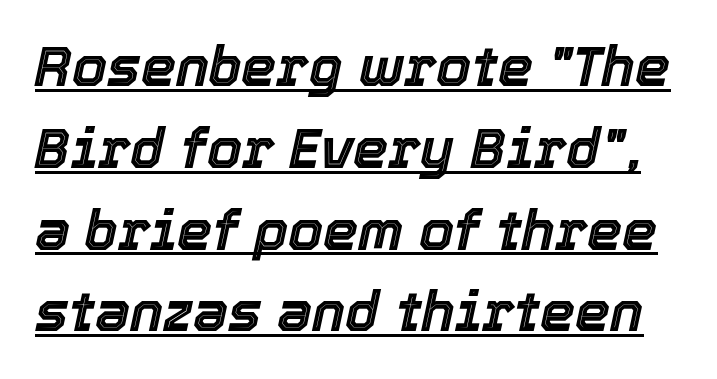
The image shows 56 px text type, italic (leaning right); set normal line spacing (1.46x), normal letter spacing, underlined; a medium x-height.
